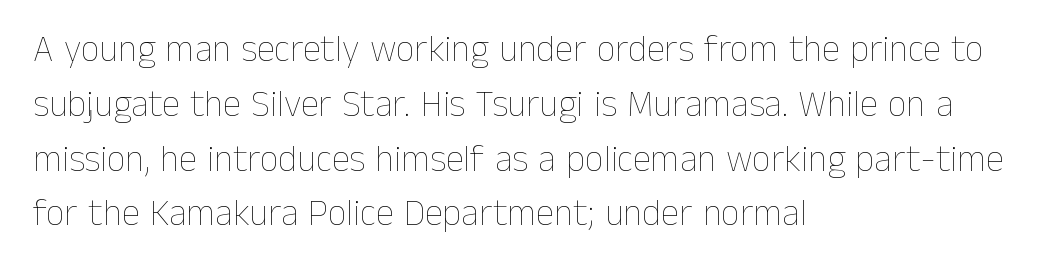
The weight tops out at a normal text grade. These lines keep a tight, regular rhythm from letter to letter. Varying glyph widths throughout — classic text-font behaviour. Line spacing here is normal. Does the copy run flush right? No — it runs flush left.
